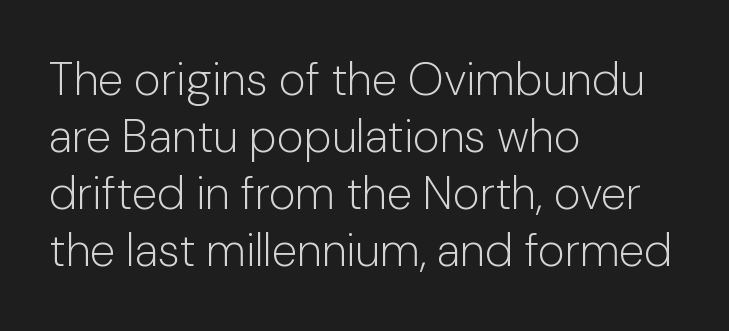
Q: Is the text bold? A: No.
Q: Is the text italic (slanted)? A: No, it is upright.
Q: Is the typeface a serif or a sans-serif typeface? A: Sans-serif.
Q: Is the text underlined? A: No.
Q: How is the paragraph aligned? A: Left-aligned.
Q: Is the spacing between letters normal or unusually wide? A: Normal.
Q: Width (condensed, normal, or wide)? A: Normal.
Q: Stroke contrast? A: Low.
Q: x-height? A: Medium.
Q: Monospaced? A: No.
